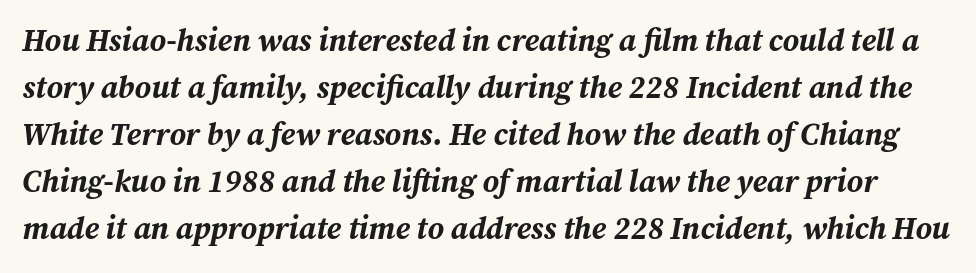
{"italic": "yes", "lean": "right", "slant_degrees": 12, "bold": "yes", "weight": "bold", "width": "normal", "stroke_contrast": "medium", "x_height": "medium", "monospaced": "no", "underline": "no", "line_spacing": "normal", "line_spacing_ratio": 1.52, "letter_spacing": "normal", "letter_spacing_em": 0.0, "glyph_px": 31}
